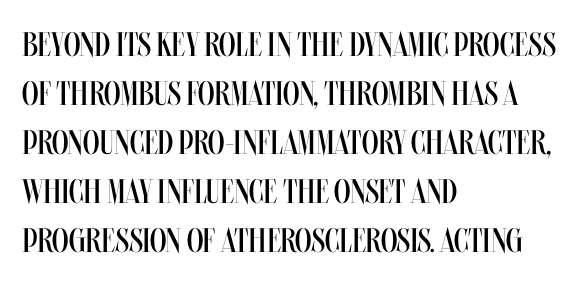
The image shows 34 px regular-weight, condensed type, upright; set left-aligned, normal line spacing (1.44x), normal letter spacing, not underlined; medium stroke contrast and a large x-height.
